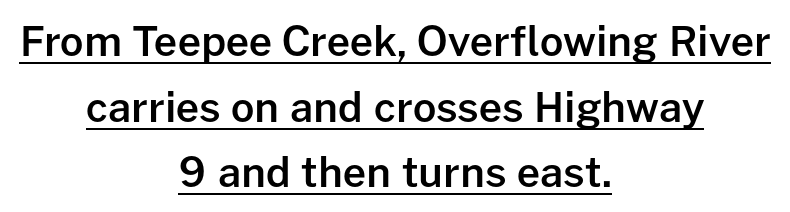
Q: Is the text bold? A: Semi-bold.
Q: Is the text italic (slanted)? A: No, it is upright.
Q: Is the typeface a serif or a sans-serif typeface? A: Sans-serif.
Q: Is the text underlined? A: Yes.
Q: How is the paragraph aligned? A: Centered.
Q: Is the spacing between letters normal or unusually wide? A: Normal.
Q: Is the spacing between lines tight, normal or loose? A: Normal.
Q: Width (condensed, normal, or wide)? A: Normal.
Q: Stroke contrast? A: Low.
Q: x-height? A: Medium.
Q: Monospaced? A: No.
